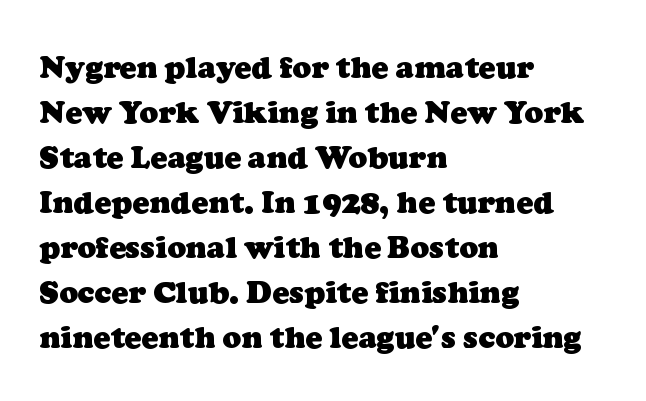
On the weight axis this lands at bold, roughly 700. These lines keep a tight, regular rhythm from letter to letter. The passage shown is not underscored anywhere. Yep, those are serifs on the letters.
